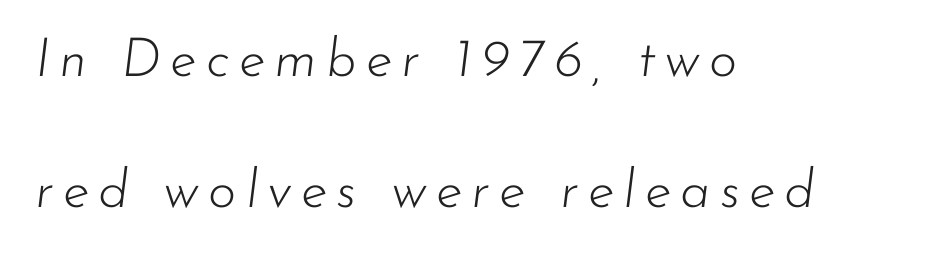
{"italic": "yes", "lean": "right", "slant_degrees": 7, "bold": "no", "weight": "light", "width": "normal", "stroke_contrast": "low", "x_height": "small", "monospaced": "no", "underline": "no", "align": "left", "line_spacing": "loose", "line_spacing_ratio": 2.42, "glyph_px": 54}
